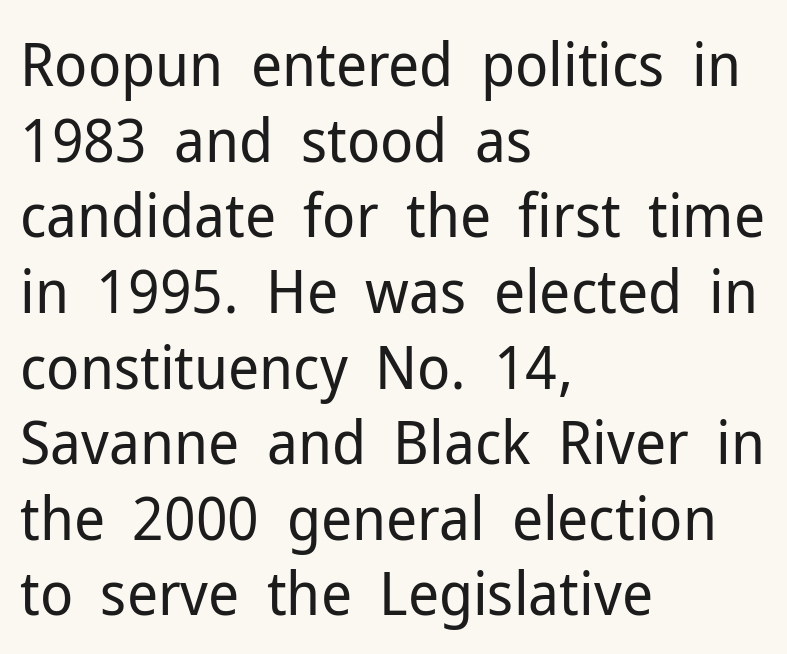
Q: Is the text bold? A: No.
Q: Is the text italic (slanted)? A: No, it is upright.
Q: Is the typeface a serif or a sans-serif typeface? A: Sans-serif.
Q: Is the text underlined? A: No.
Q: How is the paragraph aligned? A: Left-aligned.
Q: Is the spacing between letters normal or unusually wide? A: Normal.
Q: Width (condensed, normal, or wide)? A: Normal.
Q: Stroke contrast? A: Low.
Q: x-height? A: Medium.
Q: Monospaced? A: No.
